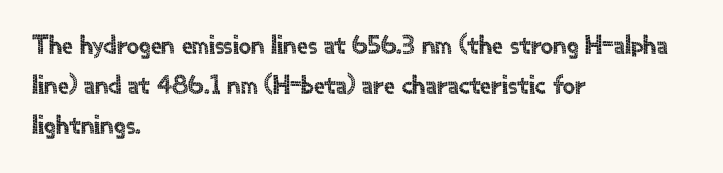
The image shows 27 px text type, upright; set left-aligned, normal line spacing (1.49x), normal letter spacing, not underlined.
